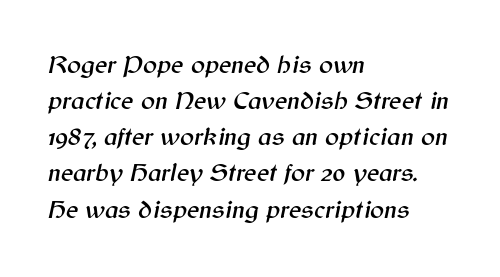
Q: Is the text italic (slanted)? A: Yes, it leans right by about 12 degrees.
Q: Is the text underlined? A: No.
Q: How is the paragraph aligned? A: Left-aligned.
Q: Is the spacing between letters normal or unusually wide? A: Normal.
Q: Is the spacing between lines tight, normal or loose? A: Normal.
